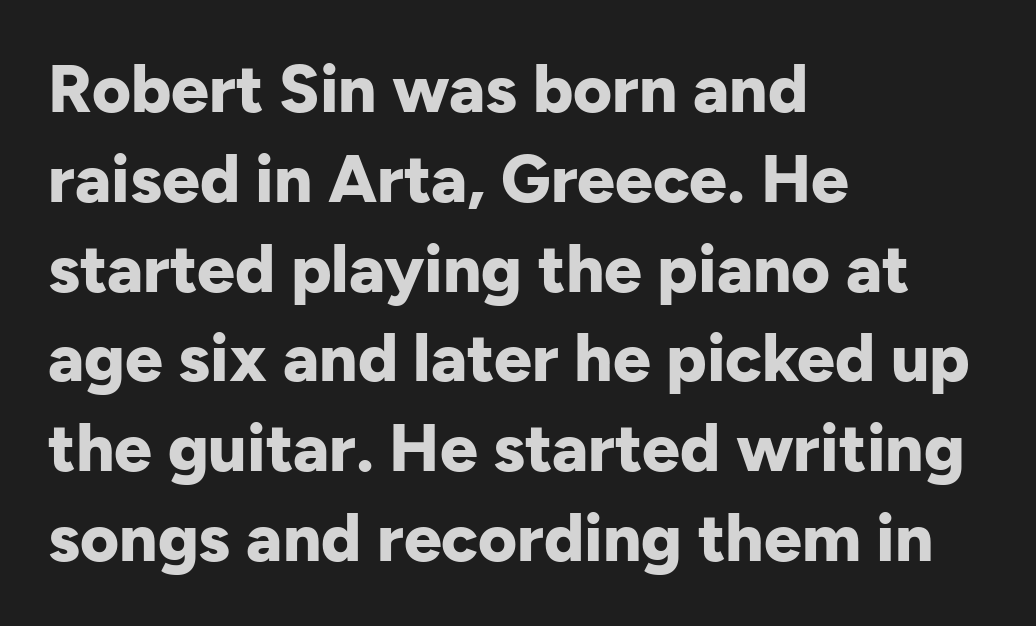
Grotesque or geometric, the face here clearly has no serifs. Nothing unusual about the tracking: characters are spaced as the font intends. A bare baseline throughout the passage. If you drew a ruler down the left edge, every line would touch it. When letters stand straight like this, we call the style roman or upright.
